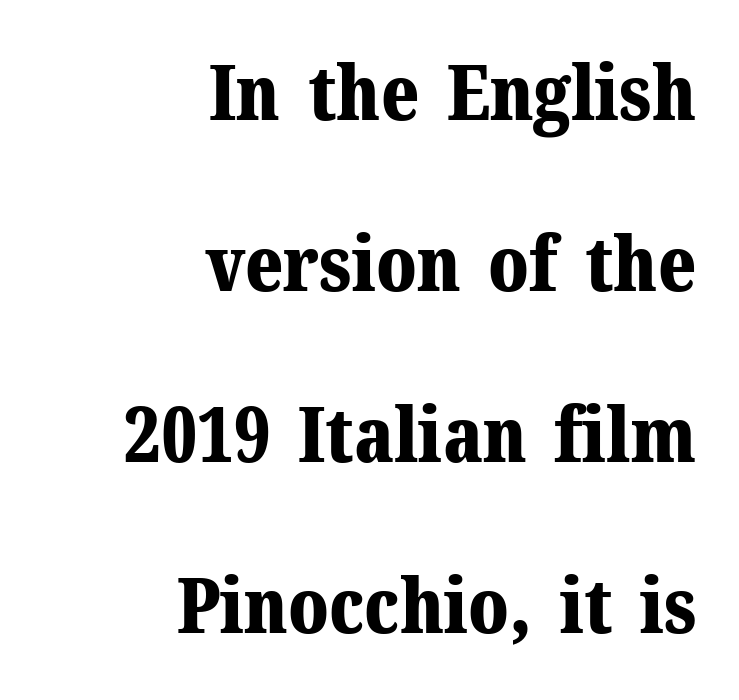
The image shows 77 px bold serif type, upright; set right-aligned, loose line spacing (2.22x), normal letter spacing, not underlined; medium stroke contrast and a medium x-height.
